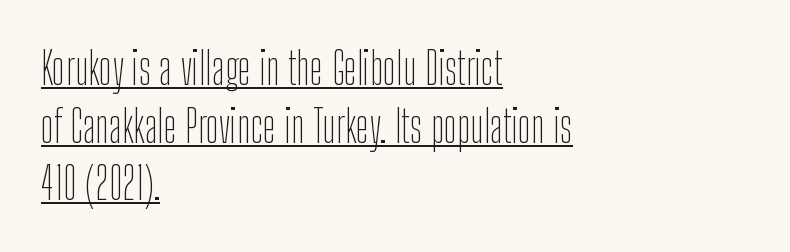
Note the varied advance widths — an 'i' is clearly narrower than an 'm'. Ascenders rise straight up at ninety degrees. Ink coverage per letter is moderate at most. Regarding leading, the lines here are spaced in the standard way.
